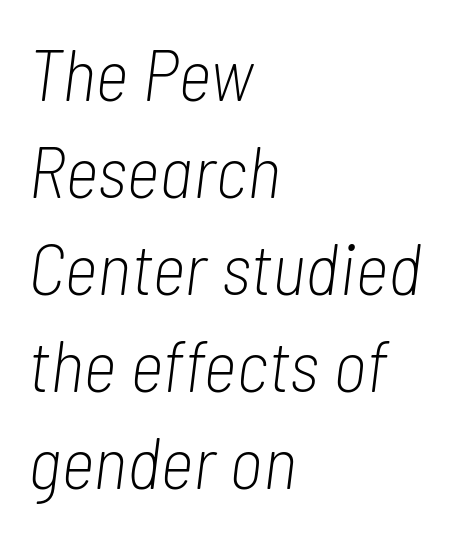
Is the block centered? No — it sits flush against the left margin. Rendered with sloped, italic letterforms. Between one letter and the next there's only the usual sliver of space. Baseline-to-baseline distance is the conventional proportion of letter height.
